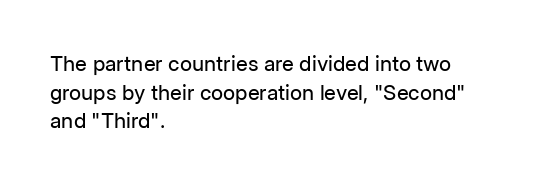
The image shows 21 px text type, upright; set left-aligned, normal line spacing (1.36x), normal letter spacing, not underlined.
